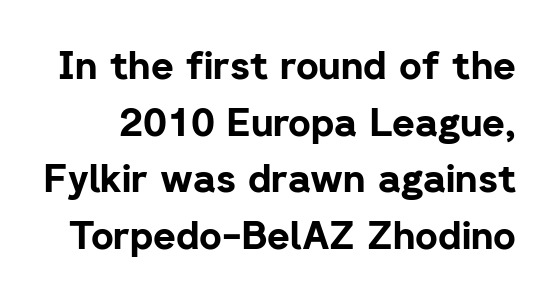
The image shows 39 px bold sans-serif type, upright; set normal line spacing (1.45x), normal letter spacing, not underlined; low stroke contrast and a medium x-height.
